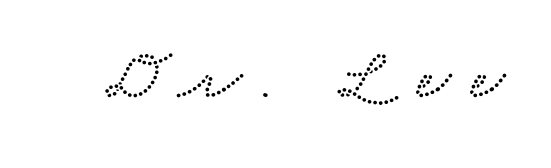
The image shows 73 px wide type; set unusually wide letter spacing (+0.28 em), not underlined; low stroke contrast and a small x-height.
